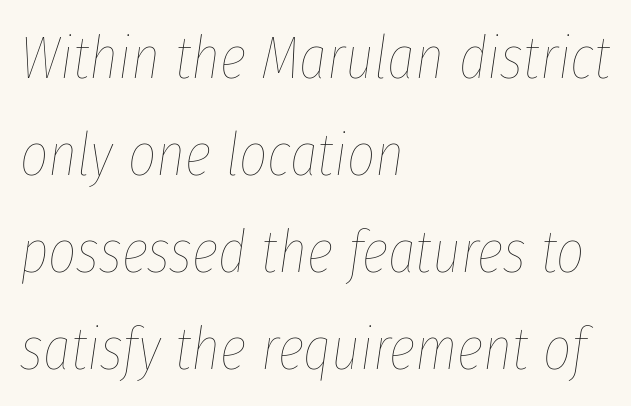
Counters stay open thanks to moderate or lighter strokes. Quick note: italic. In terms of letterspacing, this is plain default setting. These lines are set flush left with a ragged right edge.
